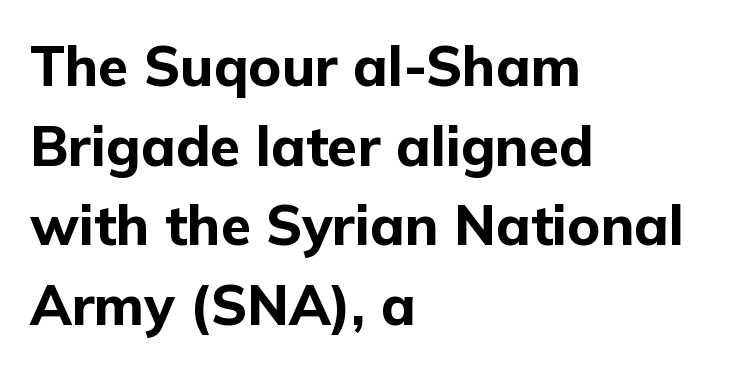
The image shows 55 px bold sans-serif type, upright; set left-aligned, normal line spacing (1.45x), normal letter spacing, not underlined; low stroke contrast and a medium x-height.
